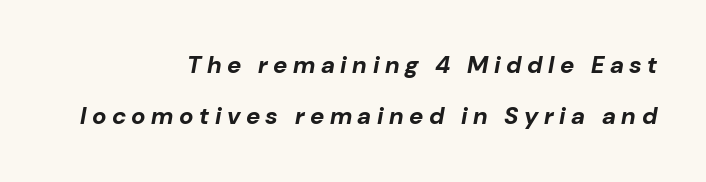
Vertical spacing — loose. Quick note: underline off. Every row of glyphs terminates at an identical x-position on the right. The glyphs have the mass of a bold cut.
